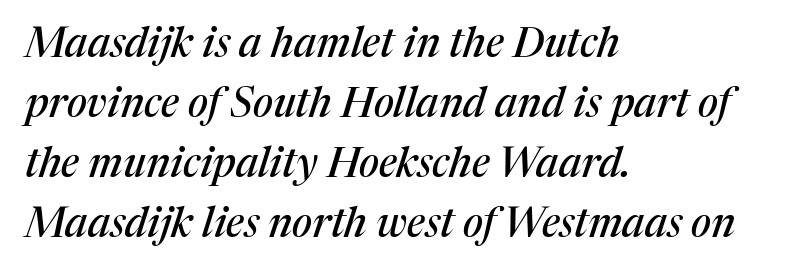
Look at the bottom of the vertical strokes: they flare into serifs here. The paragraph has a hard left edge and a soft right edge. If you measured baseline to baseline, you'd find a middling distance. The space directly below the letters is spotless. Do the characters align in a grid? No, the font is proportional.
